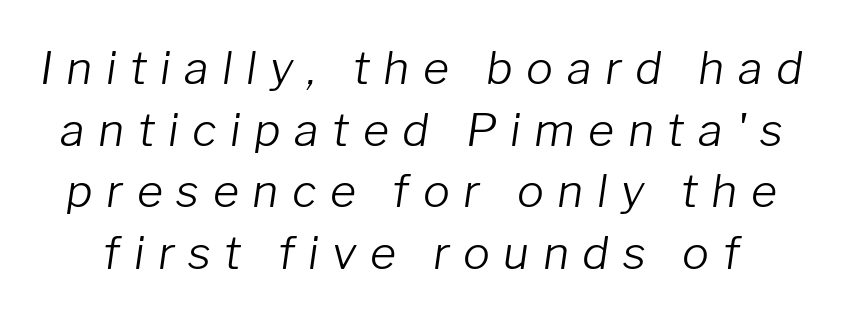
{"italic": "yes", "lean": "right", "slant_degrees": 8, "bold": "no", "weight": "light", "width": "normal", "stroke_contrast": "low", "x_height": "medium", "monospaced": "no", "underline": "no", "line_spacing": "normal", "line_spacing_ratio": 1.37, "letter_spacing": "wide", "letter_spacing_em": 0.3, "glyph_px": 45}
